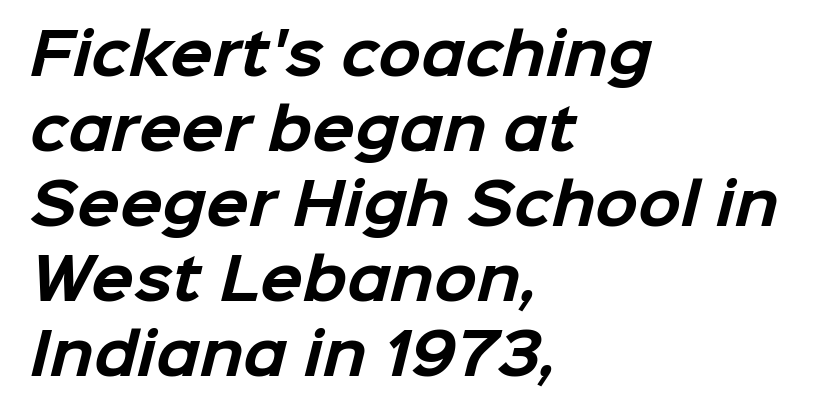
{"serif": "no", "bold": "yes", "weight": "bold", "width": "normal", "stroke_contrast": "low", "x_height": "medium", "monospaced": "no", "underline": "no", "align": "left", "line_spacing": "normal", "line_spacing_ratio": 1.34, "letter_spacing": "normal", "letter_spacing_em": 0.0, "glyph_px": 56}
